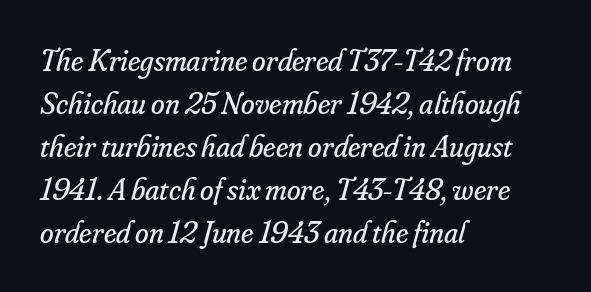
{"serif": "yes", "italic": "yes", "lean": "right", "slant_degrees": 16, "bold": "no", "weight": "regular", "width": "normal", "stroke_contrast": "low", "x_height": "small", "monospaced": "no", "underline": "no", "align": "left", "line_spacing": "normal", "line_spacing_ratio": 1.39, "letter_spacing": "normal", "letter_spacing_em": 0.0, "glyph_px": 31}
